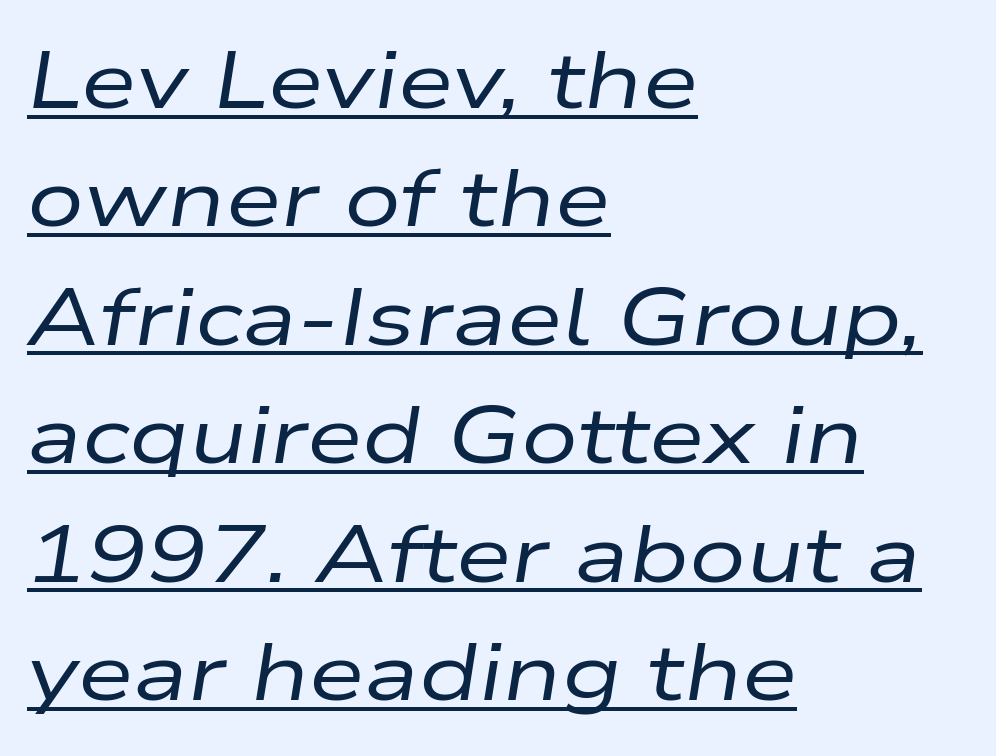
The image shows 80 px regular-weight, wide type, italic (leaning right); set left-aligned, normal line spacing (1.48x), normal letter spacing, underlined; low stroke contrast and a medium x-height.
